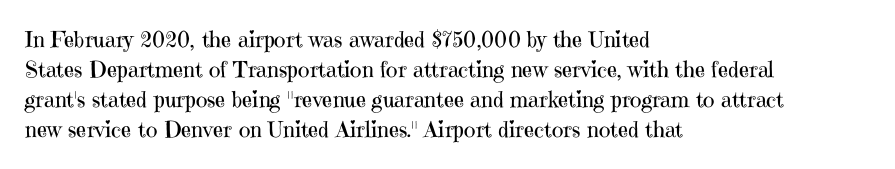
Q: Is the text bold? A: No.
Q: Is the text italic (slanted)? A: No, it is upright.
Q: Is the text underlined? A: No.
Q: How is the paragraph aligned? A: Left-aligned.
Q: Is the spacing between letters normal or unusually wide? A: Normal.
Q: Is the spacing between lines tight, normal or loose? A: Normal.
